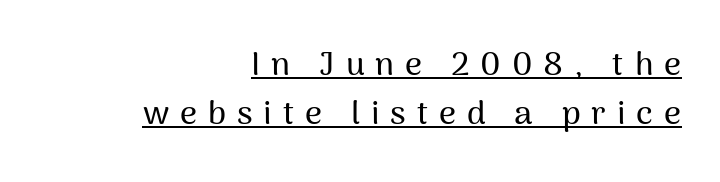
{"serif": "no", "italic": "no", "width": "normal", "stroke_contrast": "medium", "x_height": "medium", "monospaced": "no", "underline": "yes", "align": "right", "line_spacing": "normal", "line_spacing_ratio": 1.47, "letter_spacing": "wide", "letter_spacing_em": 0.33, "glyph_px": 33}
